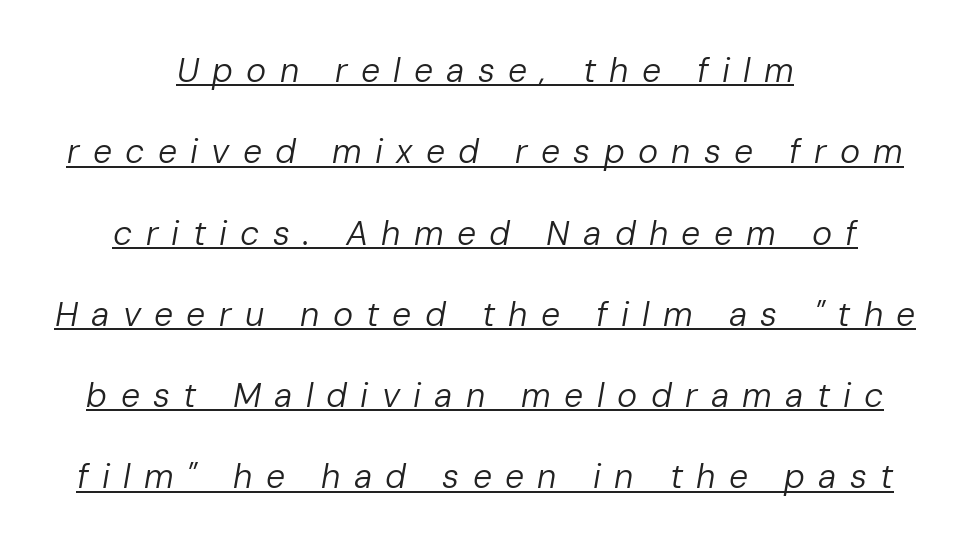
{"italic": "yes", "lean": "right", "slant_degrees": 10, "bold": "no", "weight": "regular", "width": "normal", "stroke_contrast": "low", "x_height": "medium", "monospaced": "no", "underline": "yes", "align": "center", "line_spacing": "loose", "line_spacing_ratio": 2.39, "letter_spacing": "wide", "letter_spacing_em": 0.39, "glyph_px": 34}
